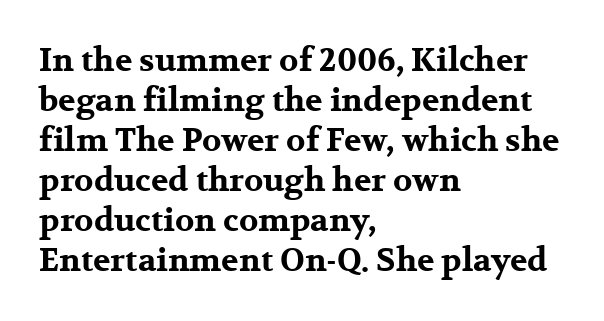
{"serif": "yes", "italic": "no", "bold": "yes", "weight": "bold", "width": "wide", "stroke_contrast": "medium", "x_height": "medium", "monospaced": "no", "underline": "no", "align": "left", "line_spacing": "normal", "line_spacing_ratio": 1.25, "letter_spacing": "normal", "letter_spacing_em": 0.0, "glyph_px": 32}
